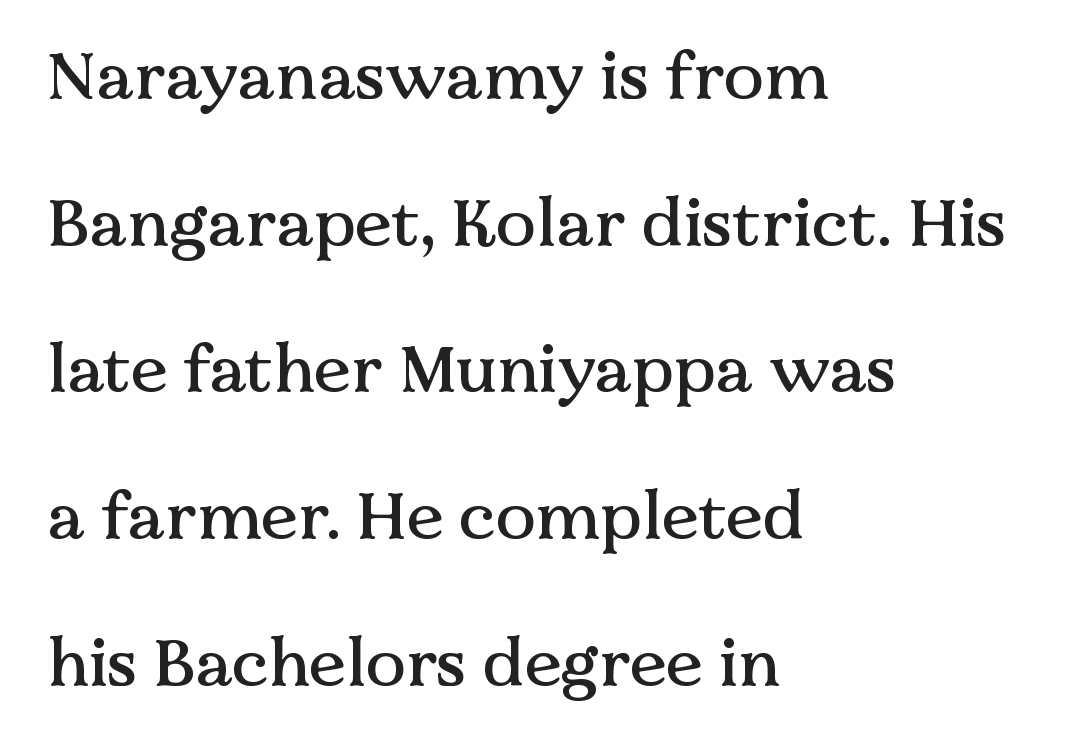
The image shows 67 px serif type, upright; set left-aligned, loose line spacing (2.19x), normal letter spacing, not underlined; medium stroke contrast and a medium x-height.
